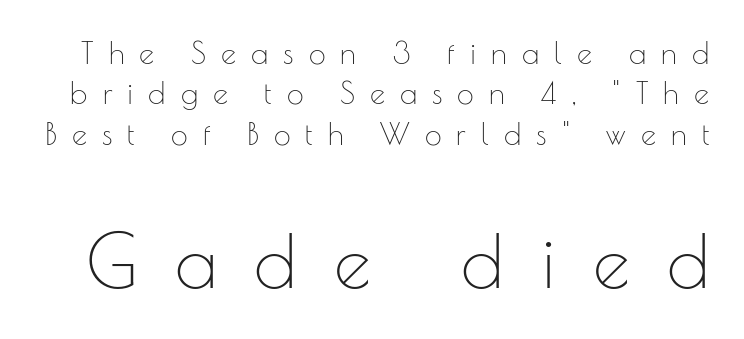
The emphasis by scale lands on block number two, below. Someone cranked the tracking dial way up on this one. Examine the stroke ends and you'll find no serifs. Leading: standard. The strip under each line holds only bare page. No chunkiness to these letters — they're not bold.
